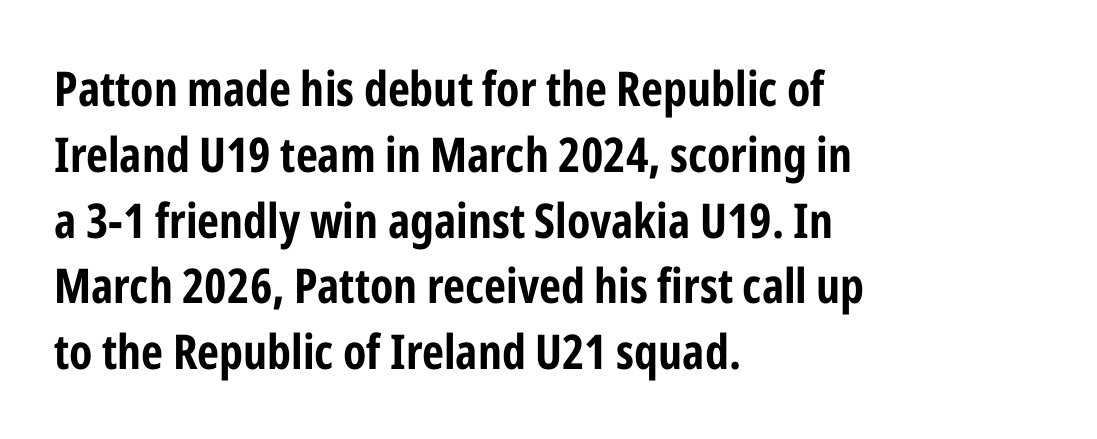
The image shows 48 px bold, condensed sans-serif type, upright; set left-aligned, normal line spacing (1.37x), normal letter spacing, not underlined; low stroke contrast and a medium x-height.
